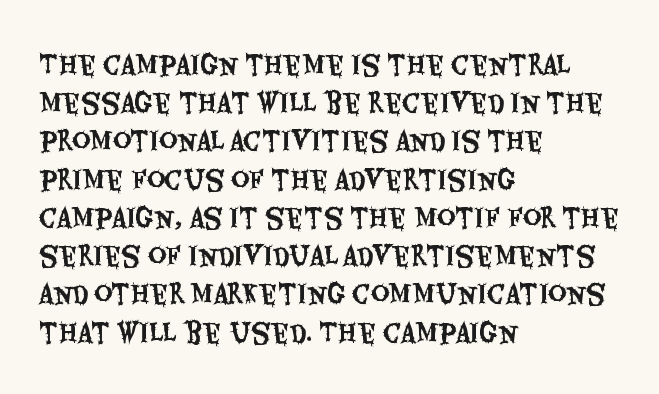
{"italic": "no", "underline": "no", "align": "left", "line_spacing": "normal", "line_spacing_ratio": 1.53, "letter_spacing": "normal", "letter_spacing_em": 0.0, "glyph_px": 25}
